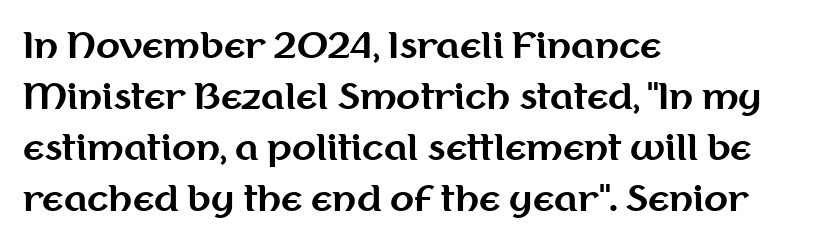
{"serif": "no", "italic": "no", "bold": "yes", "weight": "bold", "width": "normal", "stroke_contrast": "medium", "x_height": "medium", "monospaced": "no", "underline": "no", "align": "left", "line_spacing": "normal", "line_spacing_ratio": 1.46, "letter_spacing": "normal", "letter_spacing_em": 0.0, "glyph_px": 35}
